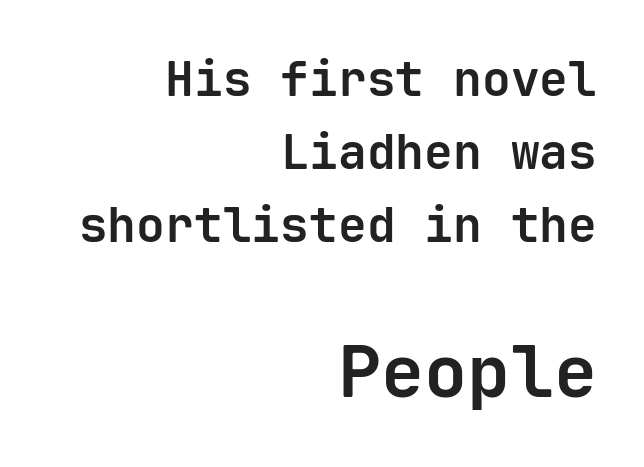
Q: Is the text bold? A: Yes.
Q: Is the text italic (slanted)? A: No, it is upright.
Q: Is the typeface a serif or a sans-serif typeface? A: Sans-serif.
Q: Is the text underlined? A: No.
Q: How is the paragraph aligned? A: Right-aligned.
Q: Is the spacing between letters normal or unusually wide? A: Normal.
Q: Is the spacing between lines tight, normal or loose? A: Normal.
Q: Which block of text is set in a larger size, the first (top) or the second (bottom)? A: The second (bottom) one.
Q: Width (condensed, normal, or wide)? A: Normal.
Q: Stroke contrast? A: Low.
Q: x-height? A: Medium.
Q: Monospaced? A: Yes.
